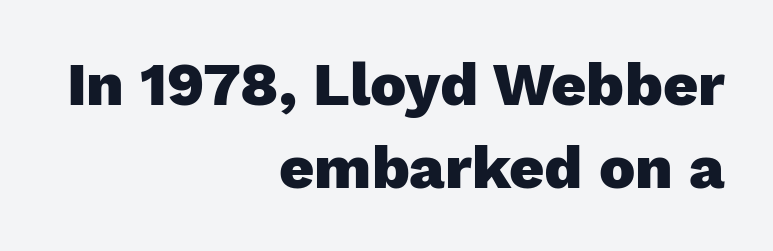
Q: Is the text bold? A: Yes.
Q: Is the text italic (slanted)? A: No, it is upright.
Q: Is the typeface a serif or a sans-serif typeface? A: Sans-serif.
Q: Is the text underlined? A: No.
Q: How is the paragraph aligned? A: Right-aligned.
Q: Is the spacing between letters normal or unusually wide? A: Normal.
Q: Is the spacing between lines tight, normal or loose? A: Normal.
Q: Width (condensed, normal, or wide)? A: Normal.
Q: Stroke contrast? A: Low.
Q: x-height? A: Medium.
Q: Monospaced? A: No.
